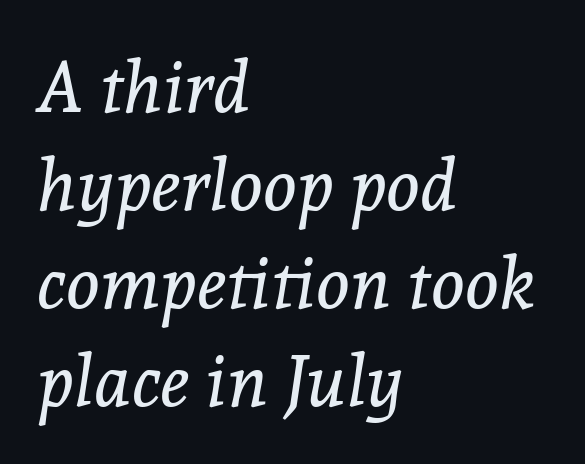
Is this a fixed-width face? No — the glyphs have proportional, varying widths. The font's italic variant was chosen for this text. These lines keep a tight, regular rhythm from letter to letter. Decoration check: the copy has no underline. The characters display serif detailing at their extremities. The cut favours lightness, reaching ordinary text weight at its darkest.
